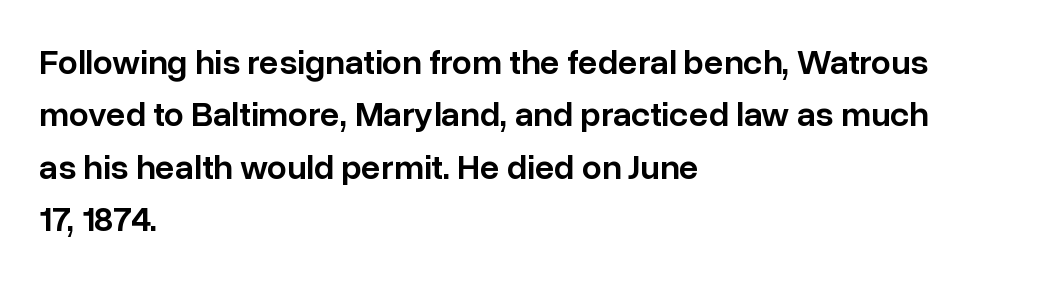
The image shows 35 px semibold sans-serif type, upright; set left-aligned, normal line spacing (1.5x), normal letter spacing, not underlined; low stroke contrast and a medium x-height.
